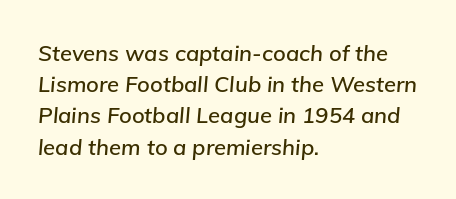
What stands out about the letter spacing? Nothing — it is the standard amount. Quick note: italic. The space between consecutive lines is moderate. The paragraph shown leans on its left margin. The specimen omits any rule beneath the text block's lines.
